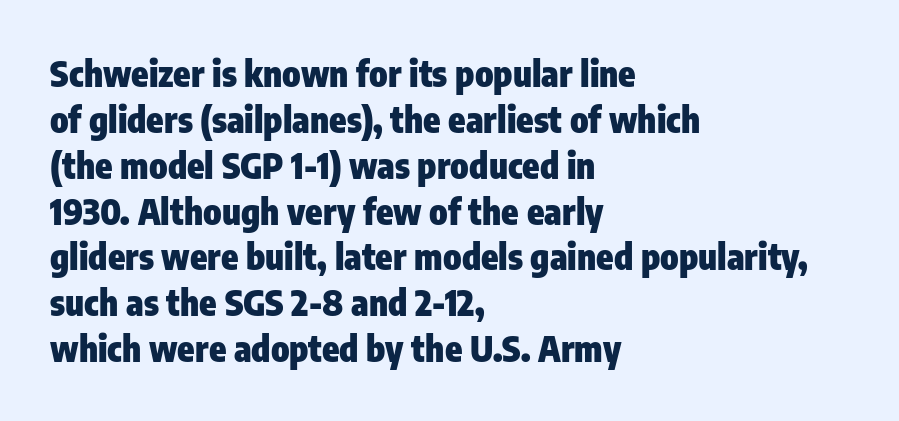
The image shows 35 px heavy, condensed sans-serif type, upright; set left-aligned, normal line spacing (1.31x), normal letter spacing, not underlined; low stroke contrast and a medium x-height.
